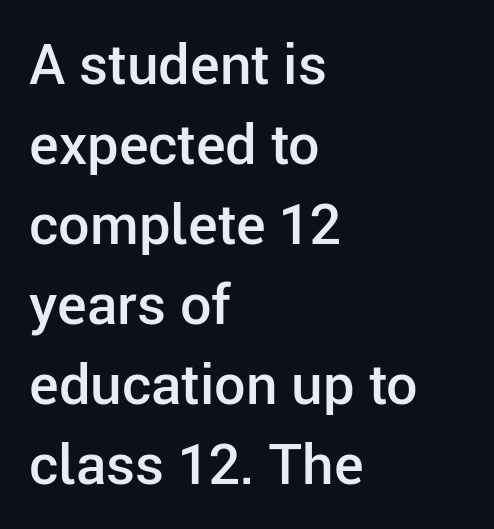
Q: Is the text bold? A: Semi-bold.
Q: Is the text italic (slanted)? A: No, it is upright.
Q: Is the typeface a serif or a sans-serif typeface? A: Sans-serif.
Q: Is the text underlined? A: No.
Q: How is the paragraph aligned? A: Left-aligned.
Q: Is the spacing between letters normal or unusually wide? A: Normal.
Q: Is the spacing between lines tight, normal or loose? A: Normal.
Q: Width (condensed, normal, or wide)? A: Normal.
Q: Stroke contrast? A: Low.
Q: x-height? A: Medium.
Q: Monospaced? A: No.
